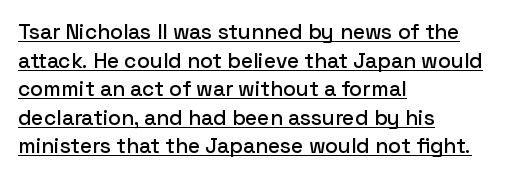
What decoration does the sample have? An underline. The line texture is even and compact thanks to regular tracking. A typesetter would call this leading conventional body-copy spacing. Posture: straight, roman, zero tilt. The rendering anchors every line to the left-hand side.
